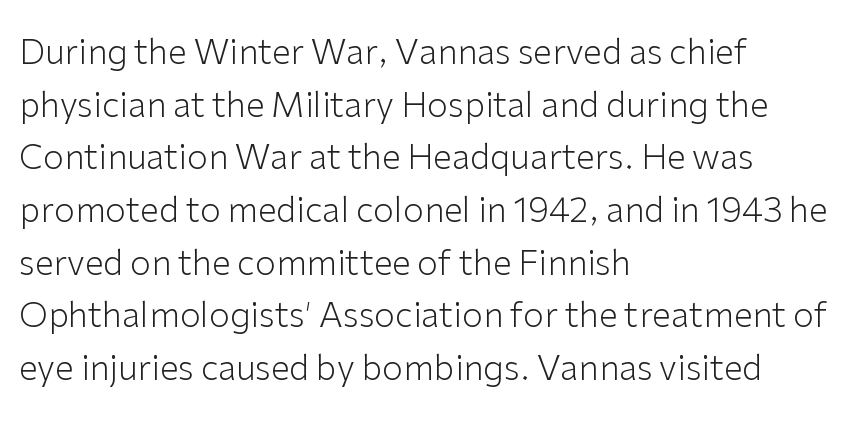
{"serif": "no", "italic": "no", "bold": "no", "weight": "light", "width": "normal", "stroke_contrast": "low", "x_height": "medium", "monospaced": "no", "underline": "no", "align": "left", "line_spacing": "normal", "line_spacing_ratio": 1.55, "letter_spacing": "normal", "letter_spacing_em": 0.0, "glyph_px": 34}
